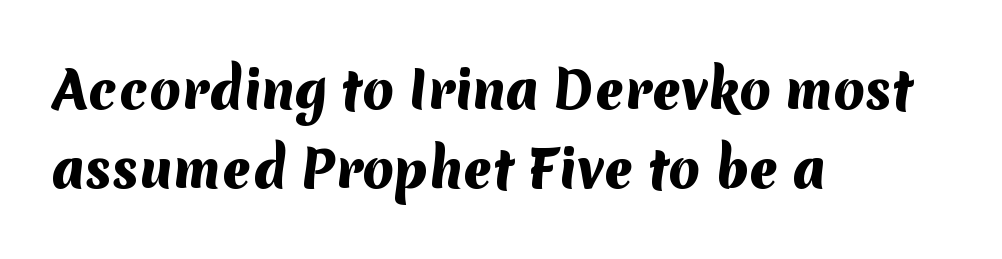
{"serif": "no", "bold": "yes", "weight": "heavy", "width": "normal", "stroke_contrast": "medium", "x_height": "medium", "monospaced": "no", "underline": "no", "align": "left", "line_spacing": "normal", "line_spacing_ratio": 1.55, "letter_spacing": "normal", "letter_spacing_em": 0.0, "glyph_px": 51}
